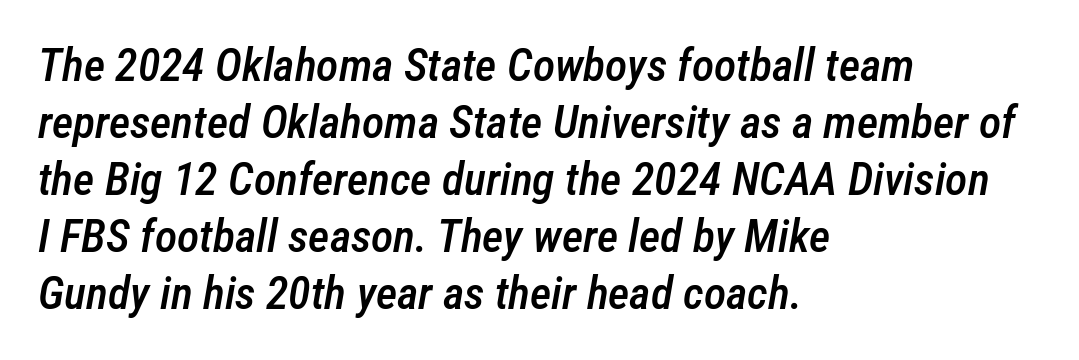
{"italic": "yes", "lean": "right", "slant_degrees": 12, "bold": "semi", "weight": "semibold", "width": "condensed", "stroke_contrast": "low", "x_height": "medium", "monospaced": "no", "underline": "no", "align": "left", "line_spacing_ratio": 1.24, "letter_spacing": "normal", "letter_spacing_em": 0.0, "glyph_px": 46}
